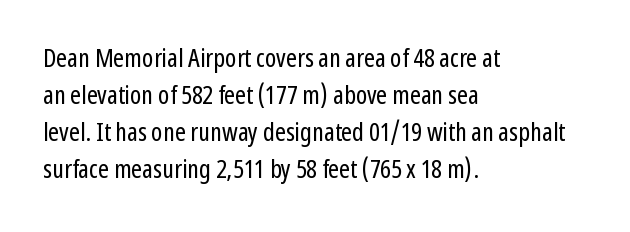
Rule under the text: the space is simply empty. The tracking reads as untouched default to a designer's eye. Compared with a typical body face, this is equally light or lighter still. A student would call this left alignment; a typographer would say flush left, rag right. The rows are spaced the way most documents space them.
